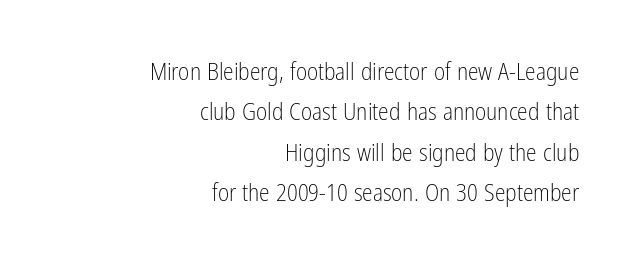
Bare-footed words on every line. Rendered with straight, roman letterforms. Rows of type keep a routine distance in the vertical direction. Horizontally, the lines are justified to the trailing edge only. Words appear dense and cohesive because spacing is normal. Is the type heavy? It reads as light-to-regular instead.
